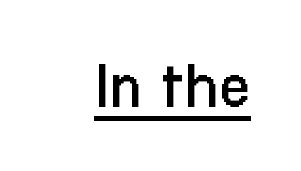
Regarding serifs, this sample does without them. The passage shown is not bold in any degree. Every stem runs plumb, perpendicular to the baseline. The rendered words wear a rule along their underside.
